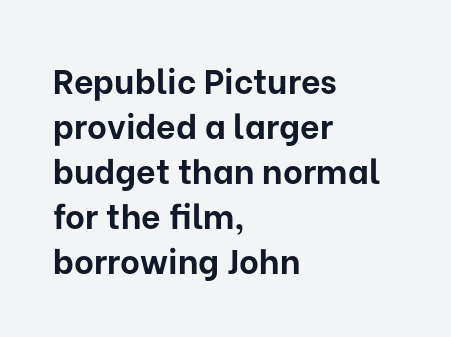
The image shows 34 px bold sans-serif type, upright; set left-aligned, normal line spacing (1.32x), normal letter spacing, not underlined; low stroke contrast and a medium x-height.
